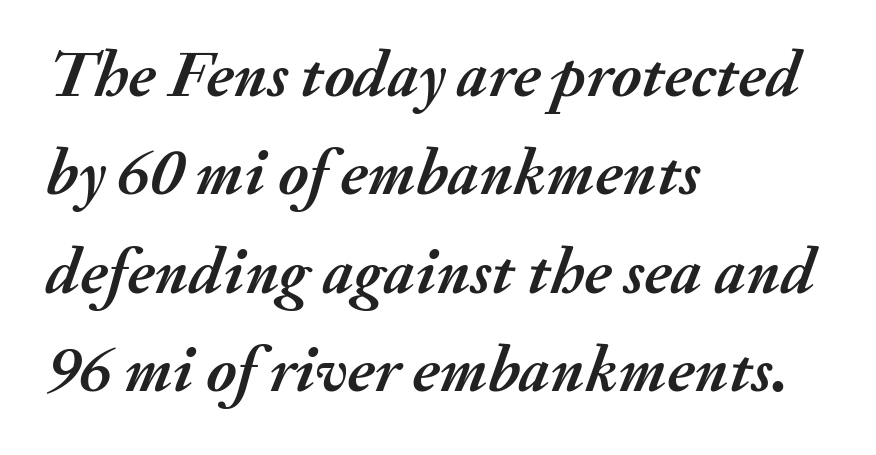
A full-strength bold gives these letters their thick strokes. Leftover space on each line is placed entirely after the last word. Interline gaps are of average width in this sample. Does the lettering tilt? It does — this is italic. Letter spacing: default. The face used here is proportionally spaced, like ordinary book or web type.
